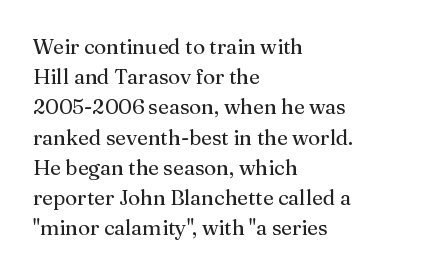
{"italic": "no", "bold": "no", "underline": "no", "align": "left", "line_spacing": "normal", "line_spacing_ratio": 1.44, "letter_spacing": "normal", "letter_spacing_em": 0.0, "glyph_px": 21}
